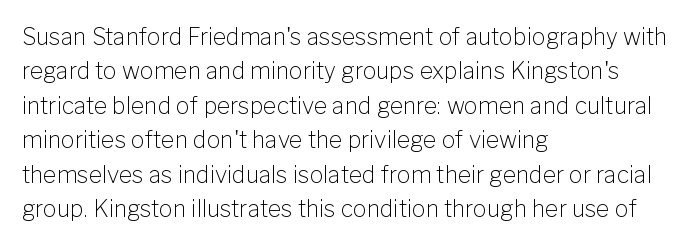
{"italic": "no", "bold": "no", "underline": "no", "align": "left", "line_spacing": "normal", "line_spacing_ratio": 1.5, "letter_spacing": "normal", "letter_spacing_em": 0.0, "glyph_px": 23}
